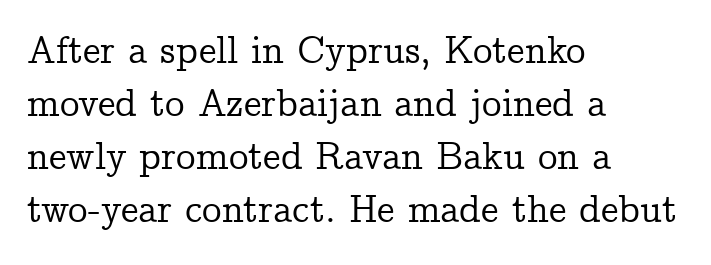
The image shows 39 px serif type, upright; set left-aligned, normal line spacing (1.36x), normal letter spacing, not underlined; low stroke contrast and a medium x-height.
